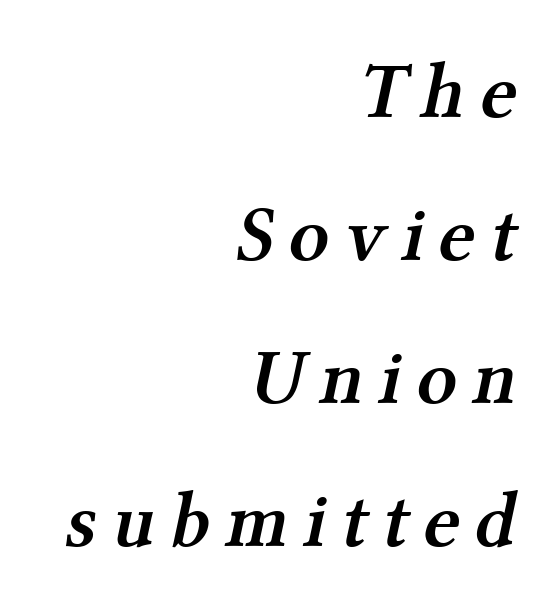
The image shows 79 px semibold serif type; set right-aligned, line spacing 1.81x, not underlined; medium stroke contrast and a medium x-height.
